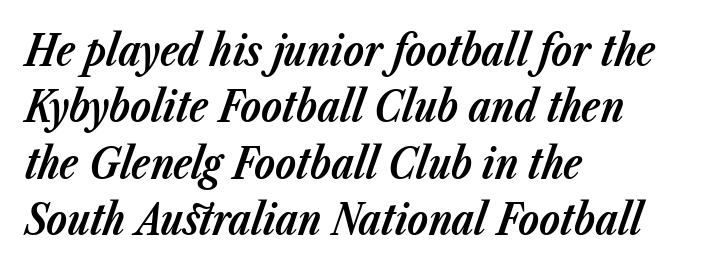
The image shows 42 px bold type, italic (leaning right); set left-aligned, normal line spacing (1.34x), normal letter spacing, not underlined; low stroke contrast and a medium x-height.
